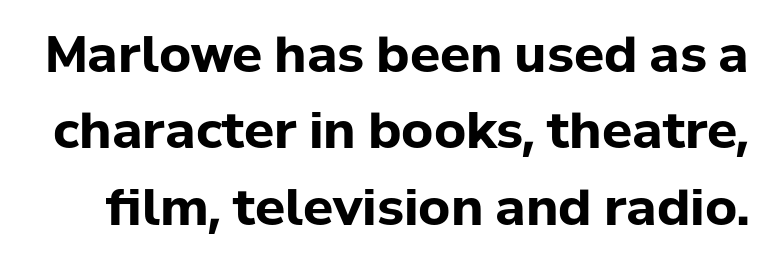
The image shows 50 px bold sans-serif type, upright; set normal line spacing (1.53x), normal letter spacing, not underlined; low stroke contrast and a medium x-height.
